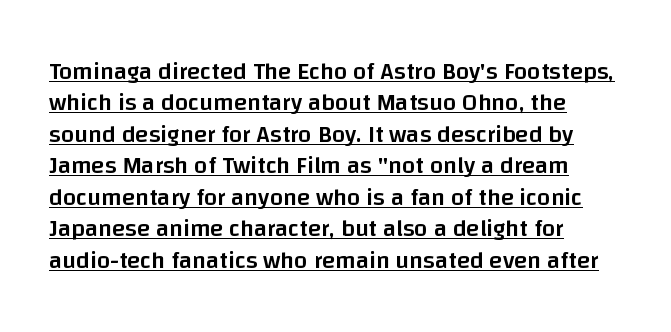
Q: Is the text bold? A: Semi-bold.
Q: Is the text italic (slanted)? A: No, it is upright.
Q: Is the text underlined? A: Yes.
Q: How is the paragraph aligned? A: Left-aligned.
Q: Is the spacing between letters normal or unusually wide? A: Normal.
Q: Is the spacing between lines tight, normal or loose? A: Normal.
